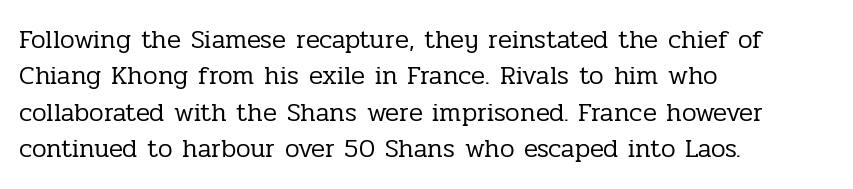
The image shows 26 px text type, upright; set left-aligned, normal line spacing (1.4x), normal letter spacing, not underlined.
